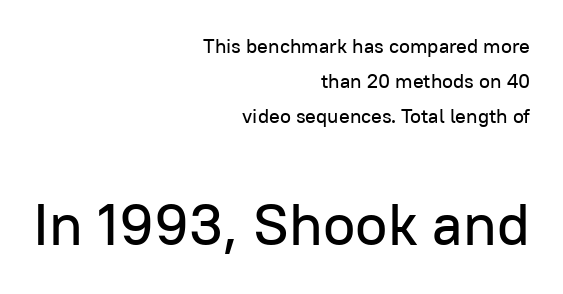
Q: Is the text italic (slanted)? A: No, it is upright.
Q: Is the typeface a serif or a sans-serif typeface? A: Sans-serif.
Q: Is the text underlined? A: No.
Q: How is the paragraph aligned? A: Right-aligned.
Q: Is the spacing between letters normal or unusually wide? A: Normal.
Q: Which block of text is set in a larger size, the first (top) or the second (bottom)? A: The second (bottom) one.
Q: Width (condensed, normal, or wide)? A: Normal.
Q: Stroke contrast? A: Low.
Q: x-height? A: Medium.
Q: Monospaced? A: No.
